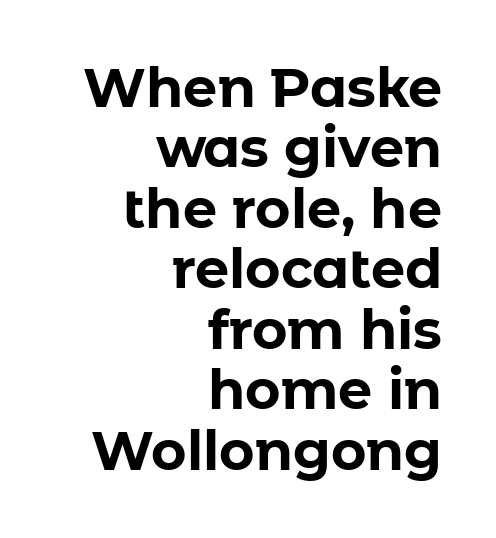
The image shows 54 px bold sans-serif type, upright; set right-aligned, tight line spacing (1.12x), normal letter spacing, not underlined; low stroke contrast and a medium x-height.
